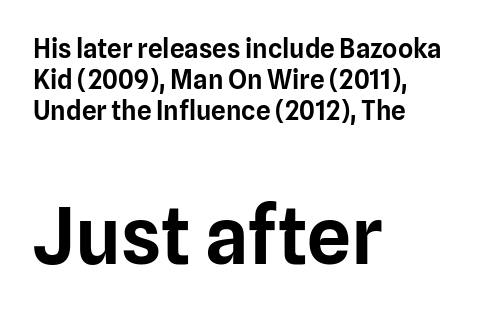
{"serif": "no", "italic": "no", "width": "normal", "stroke_contrast": "low", "x_height": "medium", "monospaced": "no", "underline": "no", "align": "left", "line_spacing_ratio": 1.2, "letter_spacing": "normal", "letter_spacing_em": 0.0, "larger_block": "second", "size_ratio": 3.0, "glyph_px": 78}
